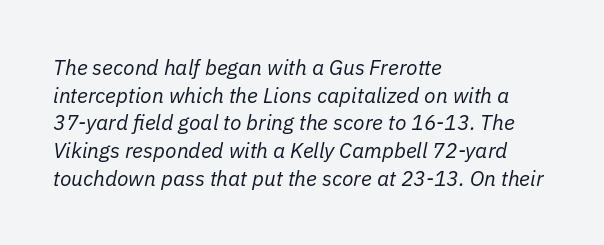
{"italic": "yes", "lean": "right", "slant_degrees": 11, "bold": "no", "underline": "no", "align": "left", "line_spacing": "normal", "line_spacing_ratio": 1.32, "letter_spacing": "normal", "letter_spacing_em": 0.0, "glyph_px": 21}
